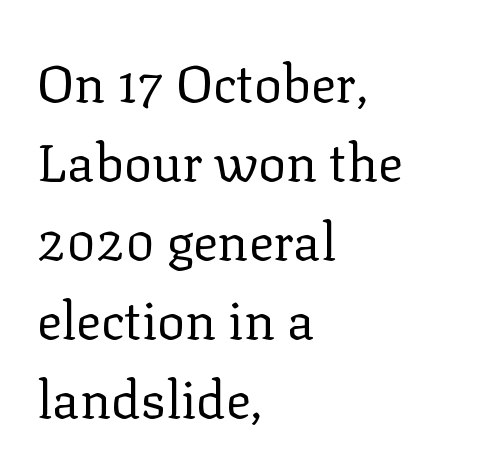
{"serif": "yes", "italic": "no", "bold": "no", "weight": "regular", "width": "normal", "stroke_contrast": "low", "x_height": "medium", "monospaced": "no", "underline": "no", "align": "left", "line_spacing": "normal", "line_spacing_ratio": 1.52, "letter_spacing": "normal", "letter_spacing_em": 0.0, "glyph_px": 52}
